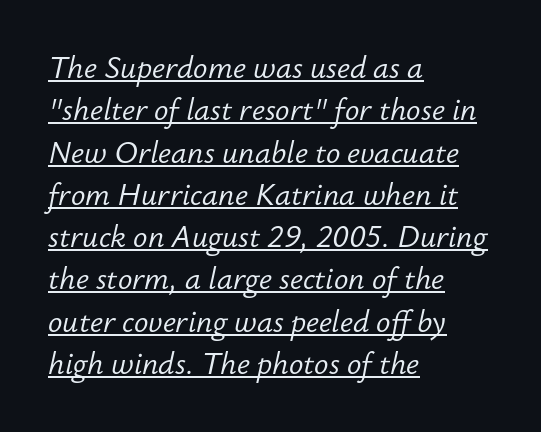
Letter spacing: default. Stems here are at most as thick as an everyday book face. This block has exactly the height ordinary leading produces. The specimen reads as italic at a glance. The rendered words wear a rule along their underside.
